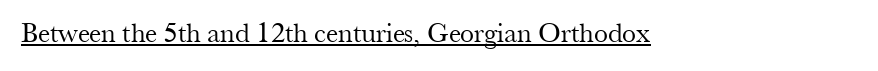
Is there an underline? Yes — a line sits under the letters. Stroke thickness stays within the range of a standard reading face or lighter. How are the letters spaced? Ordinarily, with no added tracking. What kind of face is this? One with serifs.
